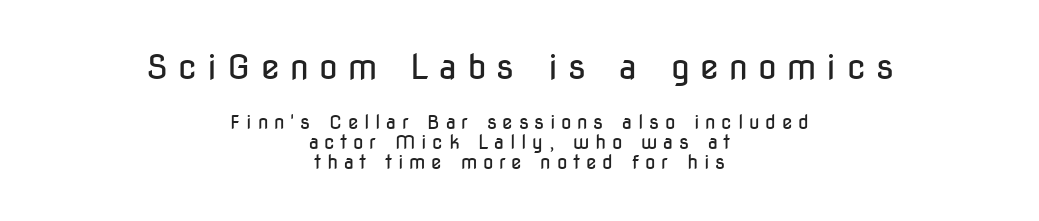
Q: Is the text bold? A: No.
Q: Is the text italic (slanted)? A: No, it is upright.
Q: Is the typeface a serif or a sans-serif typeface? A: Sans-serif.
Q: Is the text underlined? A: No.
Q: How is the paragraph aligned? A: Centered.
Q: Is the spacing between letters normal or unusually wide? A: Unusually wide.
Q: Is the spacing between lines tight, normal or loose? A: Tight.
Q: Which block of text is set in a larger size, the first (top) or the second (bottom)? A: The first (top) one.
Q: Width (condensed, normal, or wide)? A: Condensed.
Q: Stroke contrast? A: Low.
Q: x-height? A: Medium.
Q: Monospaced? A: No.
